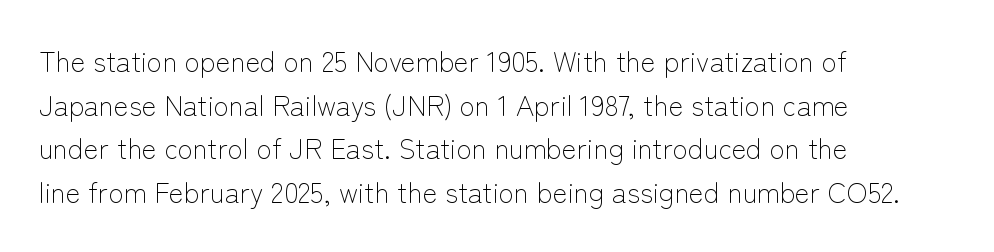
Whoever set this chose a conventional vertical rhythm. These lines are composed in type without serifs. Here the designer chose a conventional face with non-uniform glyph widths. The paragraph shown leans on its left margin. Plain, unruled lines of type. Ascenders rise straight up at ninety degrees.
